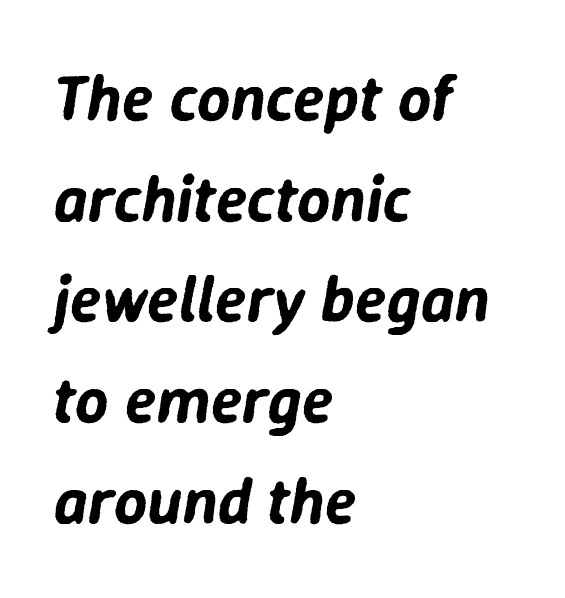
{"italic": "yes", "lean": "right", "slant_degrees": 9, "width": "normal", "stroke_contrast": "low", "x_height": "medium", "monospaced": "no", "underline": "no", "align": "left", "line_spacing": "normal", "line_spacing_ratio": 1.55, "letter_spacing": "normal", "letter_spacing_em": 0.0, "glyph_px": 65}
